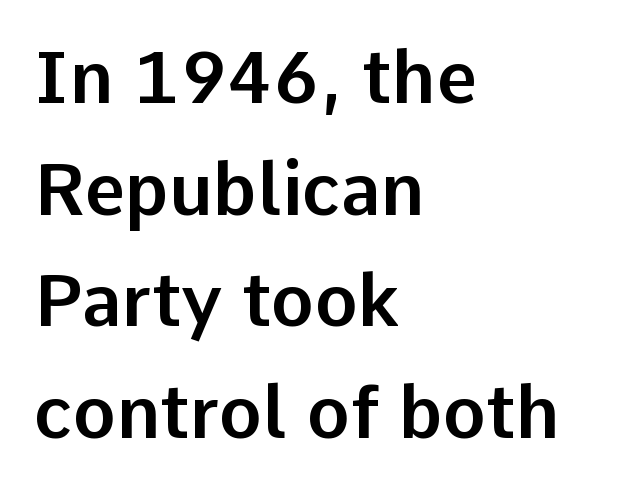
The image shows 72 px sans-serif type, upright; set left-aligned, normal line spacing (1.55x), normal letter spacing, not underlined; low stroke contrast and a medium x-height.
